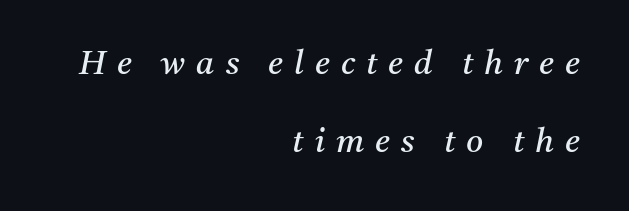
{"serif": "yes", "italic": "yes", "lean": "right", "slant_degrees": 11, "bold": "no", "weight": "regular", "width": "normal", "stroke_contrast": "medium", "x_height": "medium", "monospaced": "no", "underline": "no", "align": "right", "line_spacing": "loose", "line_spacing_ratio": 2.37, "letter_spacing": "wide", "letter_spacing_em": 0.34, "glyph_px": 33}
